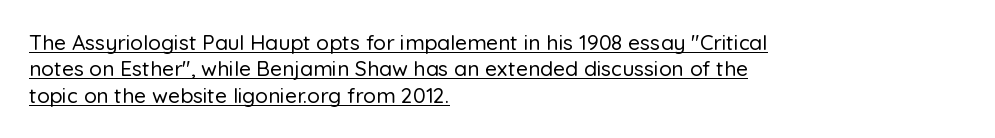
{"italic": "no", "underline": "yes", "align": "left", "line_spacing": "normal", "line_spacing_ratio": 1.26, "letter_spacing": "normal", "letter_spacing_em": 0.0, "glyph_px": 21}
